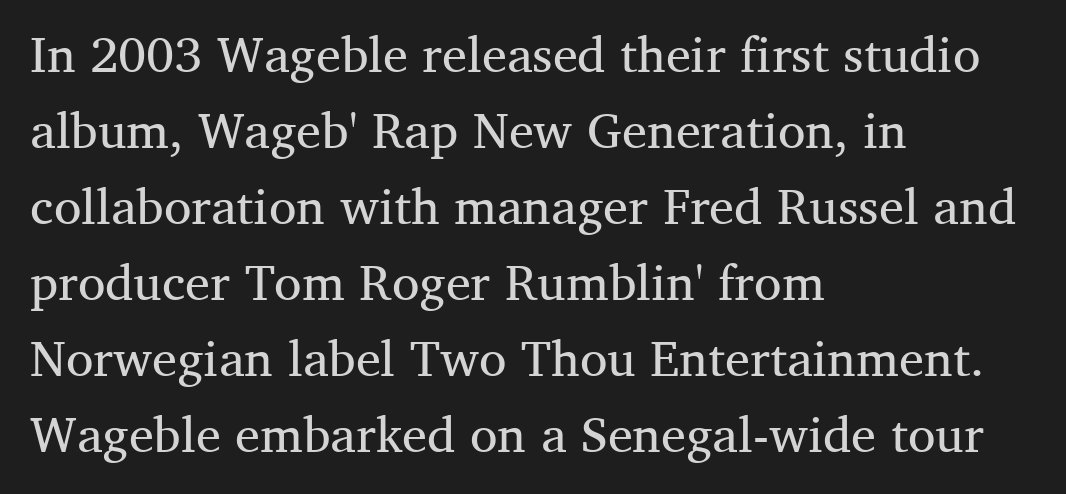
Q: Is the text bold? A: No.
Q: Is the text italic (slanted)? A: No, it is upright.
Q: Is the typeface a serif or a sans-serif typeface? A: Serif.
Q: Is the text underlined? A: No.
Q: How is the paragraph aligned? A: Left-aligned.
Q: Is the spacing between letters normal or unusually wide? A: Normal.
Q: Is the spacing between lines tight, normal or loose? A: Normal.
Q: Width (condensed, normal, or wide)? A: Normal.
Q: Stroke contrast? A: Medium.
Q: x-height? A: Medium.
Q: Monospaced? A: No.
